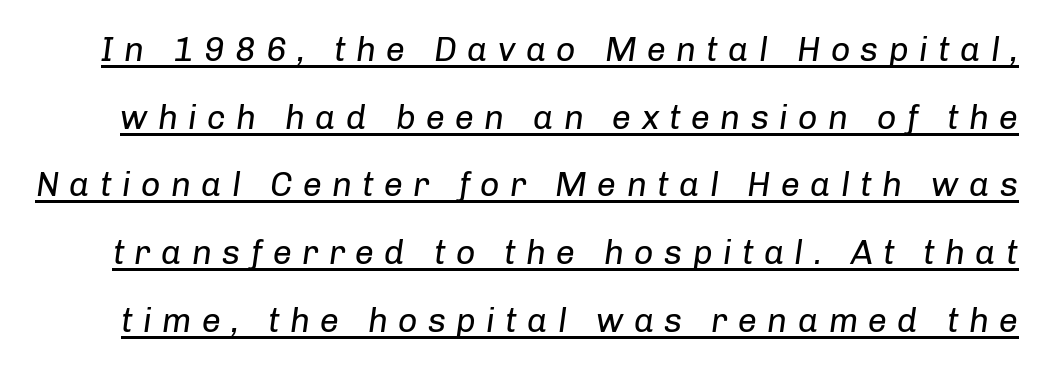
Q: Is the text bold? A: No.
Q: Is the text italic (slanted)? A: Yes, it leans right by about 8 degrees.
Q: Is the text underlined? A: Yes.
Q: Is the spacing between letters normal or unusually wide? A: Unusually wide.
Q: Is the spacing between lines tight, normal or loose? A: Loose.
Q: Width (condensed, normal, or wide)? A: Normal.
Q: Stroke contrast? A: Low.
Q: x-height? A: Medium.
Q: Monospaced? A: No.
